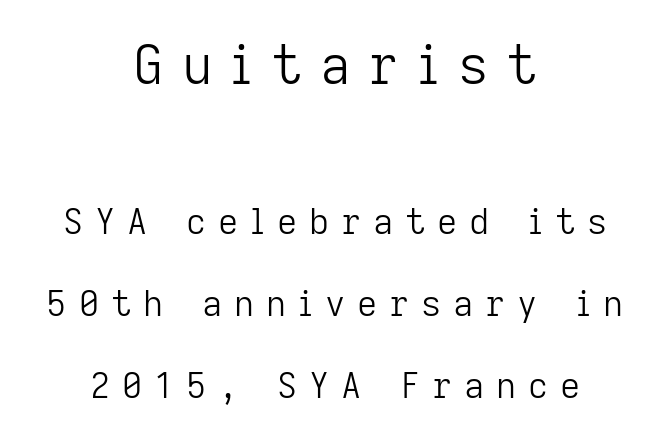
What's the leading like? Stretched, with rows far apart. The space beneath each line is pristine and unruled. The type sits square on the baseline with zero lean. Horizontal alignment here is central, giving a formal, balanced look.
